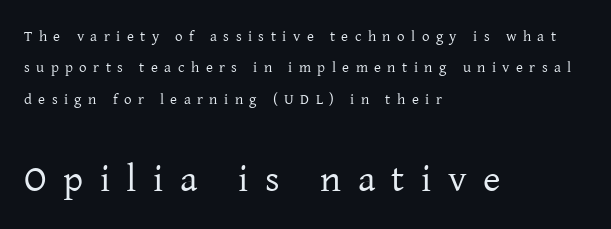
The image shows 38 px regular-weight serif type, upright; set left-aligned, loose line spacing (2.1x), unusually wide letter spacing (+0.43 em), not underlined; the second (bottom) block is 2.53x larger; low stroke contrast and a medium x-height.
